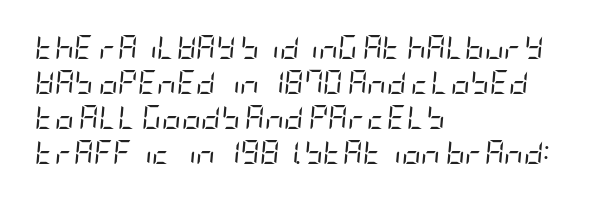
No extra tracking has been applied to these lines. Rows of type keep a routine distance in the vertical direction. There's an unmistakable incline to the writing here. Words float on clear page, feet unadorned. Typeset ragged right — the left edge is the straight one.
